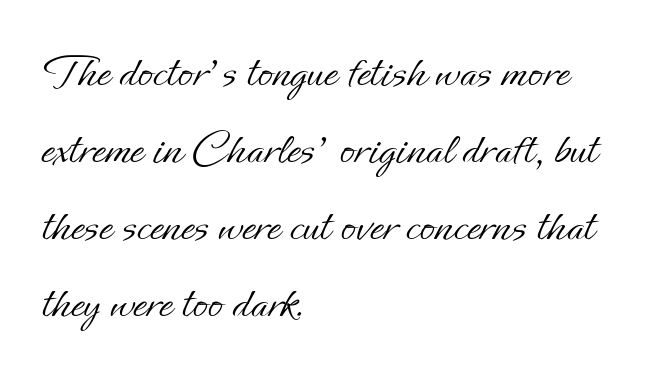
The designer left line spacing at the default. Compared with typical body copy, the letter spacing here is the same. This is not heavy type; no bold has been used. Plain, unruled lines of type.
